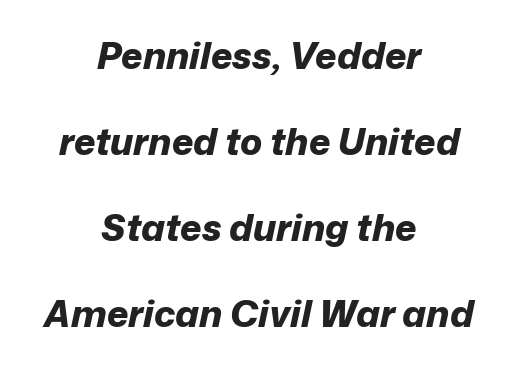
Q: Is the text bold? A: Yes.
Q: Is the text italic (slanted)? A: Yes, it leans right by about 12 degrees.
Q: Is the text underlined? A: No.
Q: How is the paragraph aligned? A: Centered.
Q: Is the spacing between letters normal or unusually wide? A: Normal.
Q: Is the spacing between lines tight, normal or loose? A: Loose.
Q: Width (condensed, normal, or wide)? A: Normal.
Q: Stroke contrast? A: Low.
Q: x-height? A: Medium.
Q: Monospaced? A: No.
